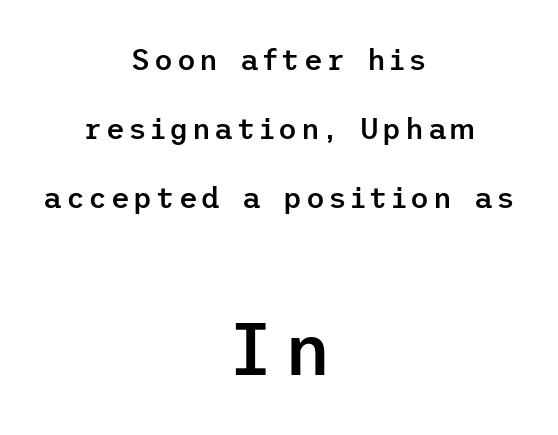
The image shows 73 px semibold sans-serif type, upright; set centered, loose line spacing (2.38x), not underlined; the second (bottom) block is 2.52x larger; low stroke contrast and a medium x-height.
